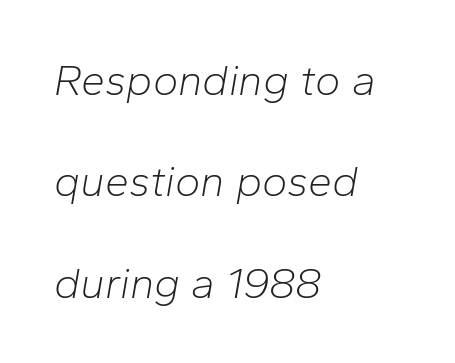
Glance below the letters and you will spot only blank space. Compared with typical body copy, the letter spacing here is the same. The typeface has the unassuming heft of standard copy or less. Quick note: italic. Compared with typical paragraphs, the rows here are farther apart.
